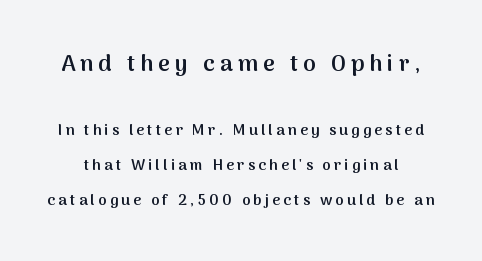
Q: Is the text bold? A: Semi-bold.
Q: Is the text italic (slanted)? A: No, it is upright.
Q: Is the text underlined? A: No.
Q: Is the spacing between letters normal or unusually wide? A: Unusually wide.
Q: Is the spacing between lines tight, normal or loose? A: Loose.
Q: Which block of text is set in a larger size, the first (top) or the second (bottom)? A: The first (top) one.
